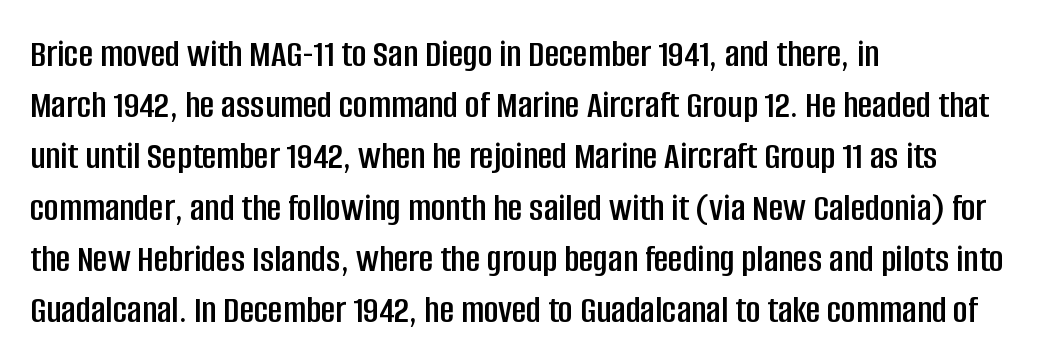
Where is the straight margin? On the left. The zone under the glyphs is completely vacant. Evenly set lines give the paragraph a standard silhouette. The letters advance in unequal steps, a hallmark of proportional type.
